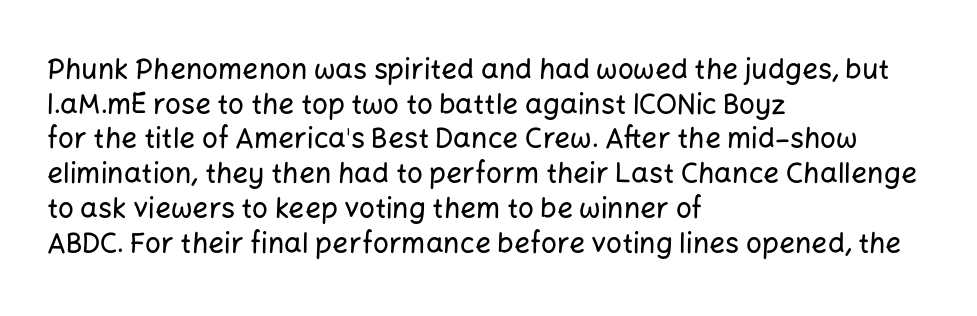
Q: Is the text italic (slanted)? A: No, it is upright.
Q: Is the typeface a serif or a sans-serif typeface? A: Sans-serif.
Q: Is the text underlined? A: No.
Q: How is the paragraph aligned? A: Left-aligned.
Q: Is the spacing between letters normal or unusually wide? A: Normal.
Q: Width (condensed, normal, or wide)? A: Normal.
Q: Stroke contrast? A: Low.
Q: x-height? A: Medium.
Q: Monospaced? A: No.
